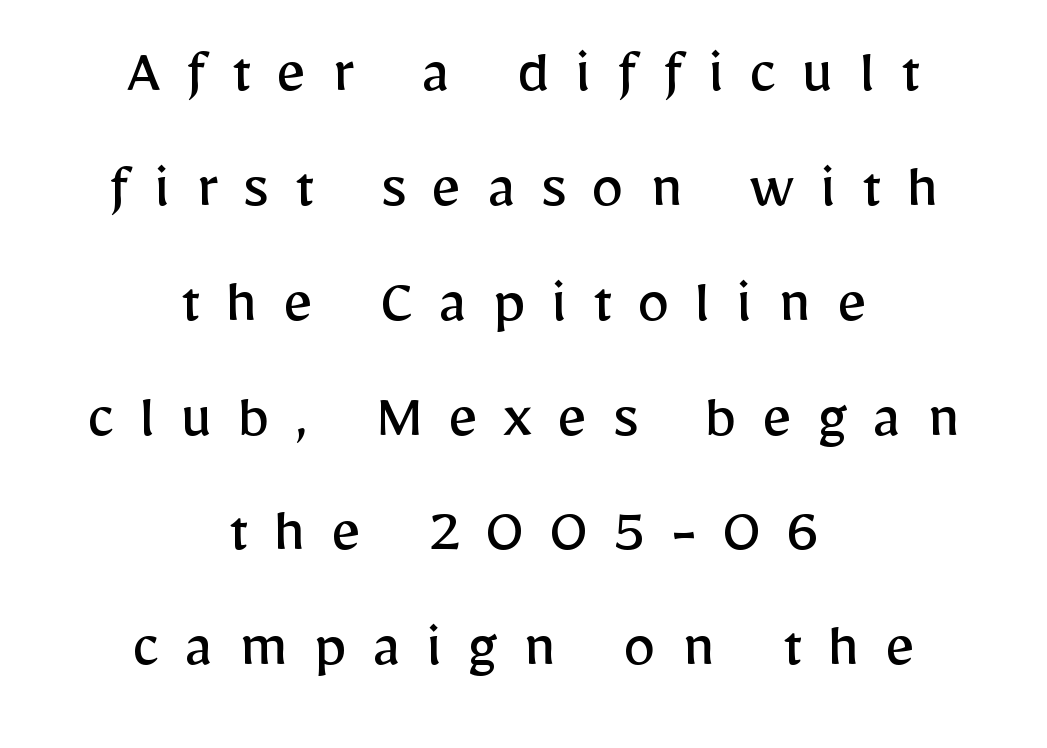
The image shows 66 px regular-weight sans-serif type, upright; set centered, line spacing 1.74x, unusually wide letter spacing (+0.38 em), not underlined; low stroke contrast and a medium x-height.
